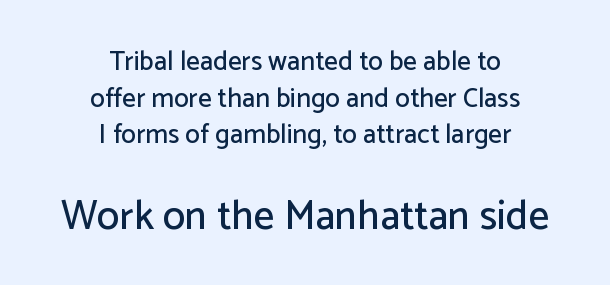
{"serif": "no", "italic": "no", "width": "normal", "stroke_contrast": "low", "x_height": "medium", "monospaced": "no", "underline": "no", "align": "center", "line_spacing": "normal", "line_spacing_ratio": 1.36, "letter_spacing": "normal", "letter_spacing_em": 0.0, "larger_block": "second", "size_ratio": 1.52, "glyph_px": 41}
